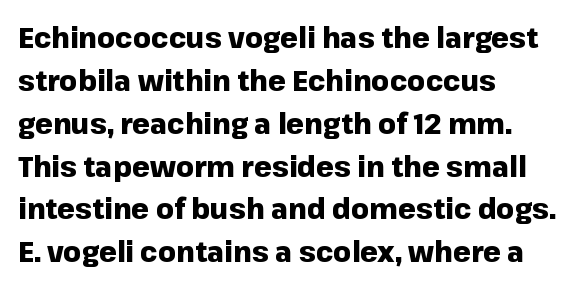
Q: Is the text bold? A: Yes.
Q: Is the text italic (slanted)? A: No, it is upright.
Q: Is the typeface a serif or a sans-serif typeface? A: Sans-serif.
Q: Is the text underlined? A: No.
Q: How is the paragraph aligned? A: Left-aligned.
Q: Is the spacing between letters normal or unusually wide? A: Normal.
Q: Is the spacing between lines tight, normal or loose? A: Normal.
Q: Width (condensed, normal, or wide)? A: Normal.
Q: Stroke contrast? A: Low.
Q: x-height? A: Medium.
Q: Monospaced? A: No.
